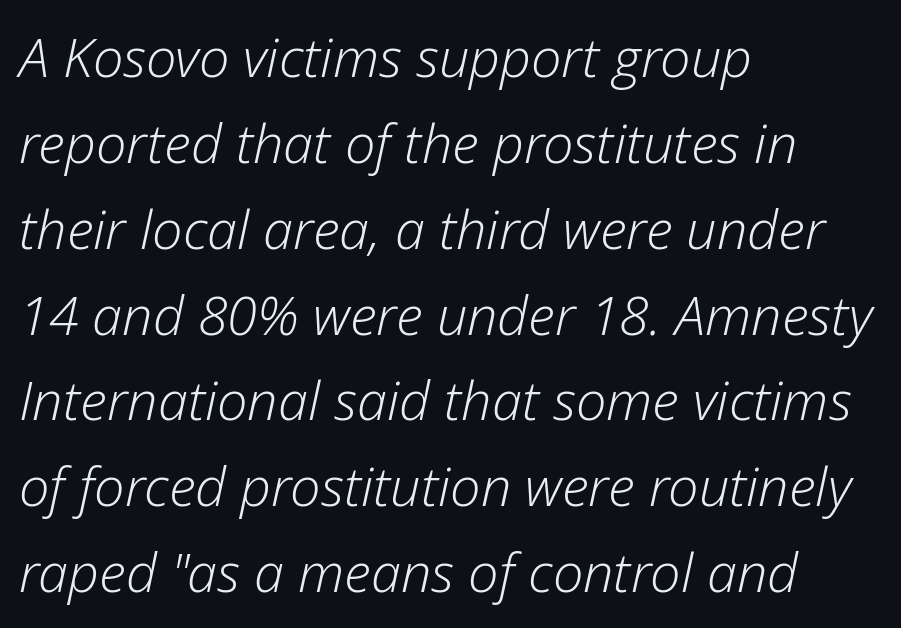
{"italic": "yes", "lean": "right", "slant_degrees": 12, "bold": "no", "weight": "light", "width": "normal", "stroke_contrast": "low", "x_height": "medium", "monospaced": "no", "underline": "no", "align": "left", "line_spacing": "normal", "line_spacing_ratio": 1.59, "letter_spacing": "normal", "letter_spacing_em": 0.0, "glyph_px": 54}
